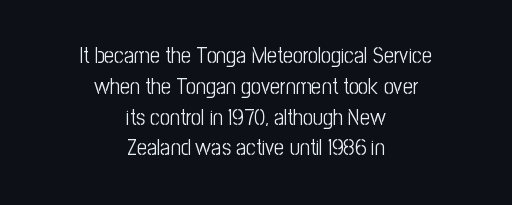
Q: Is the text bold? A: No.
Q: Is the text italic (slanted)? A: No, it is upright.
Q: Is the text underlined? A: No.
Q: How is the paragraph aligned? A: Centered.
Q: Is the spacing between letters normal or unusually wide? A: Normal.
Q: Is the spacing between lines tight, normal or loose? A: Normal.
